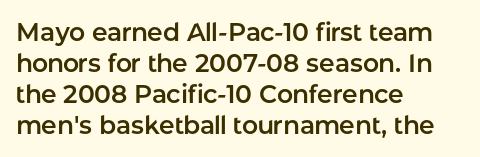
Q: Is the text italic (slanted)? A: No, it is upright.
Q: Is the text underlined? A: No.
Q: How is the paragraph aligned? A: Left-aligned.
Q: Is the spacing between letters normal or unusually wide? A: Normal.
